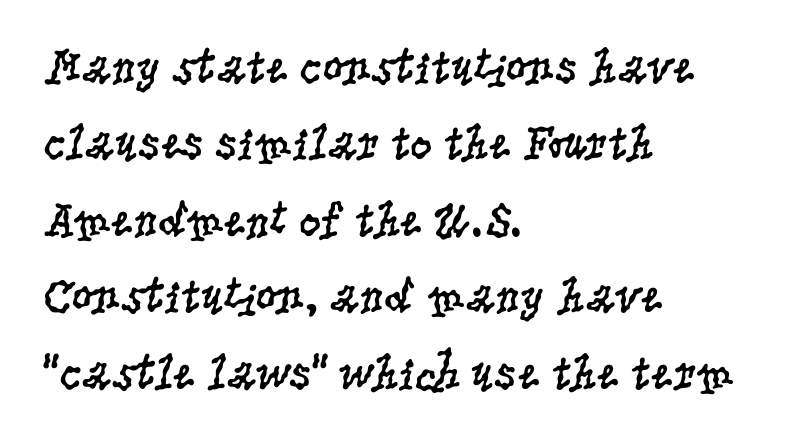
Q: Is the text bold? A: No.
Q: Is the typeface a serif or a sans-serif typeface? A: Serif.
Q: Is the text underlined? A: No.
Q: How is the paragraph aligned? A: Left-aligned.
Q: Is the spacing between letters normal or unusually wide? A: Normal.
Q: Is the spacing between lines tight, normal or loose? A: Normal.
Q: Width (condensed, normal, or wide)? A: Condensed.
Q: Stroke contrast? A: Low.
Q: x-height? A: Large.
Q: Monospaced? A: No.
